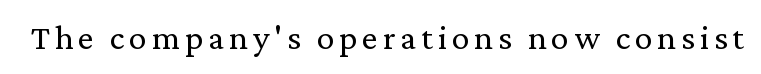
Each stroke keeps to a modest, everyday thickness or less. Just letters on the line, the space beneath them empty. This sample has the flowing, uneven cadence of proportional lettering. Examine the stroke ends and you'll spot serifs.
